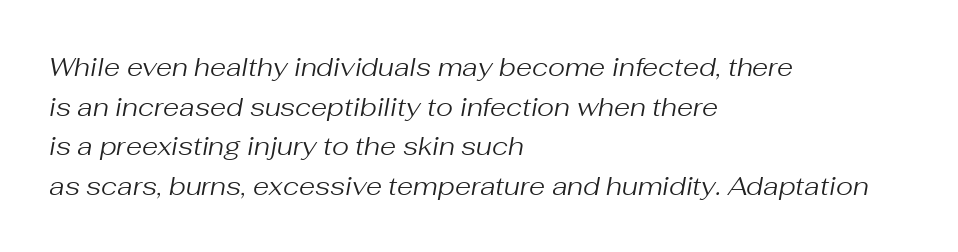
The image shows 26 px text type, italic (leaning right); set left-aligned, normal line spacing (1.52x), normal letter spacing, not underlined.
